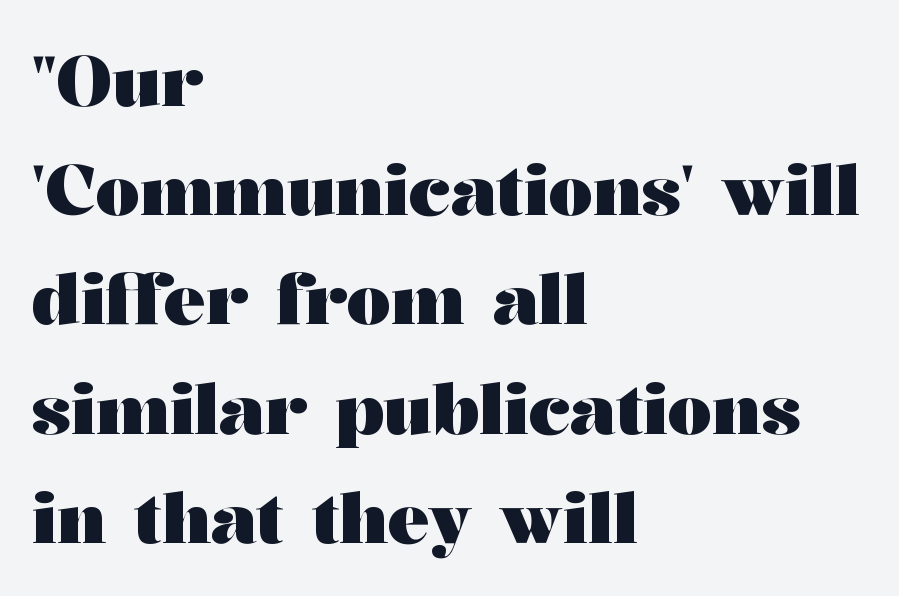
{"serif": "yes", "italic": "no", "bold": "yes", "weight": "heavy", "width": "wide", "stroke_contrast": "medium", "x_height": "medium", "monospaced": "no", "underline": "no", "align": "left", "line_spacing": "normal", "line_spacing_ratio": 1.56, "letter_spacing": "normal", "letter_spacing_em": 0.0, "glyph_px": 70}
